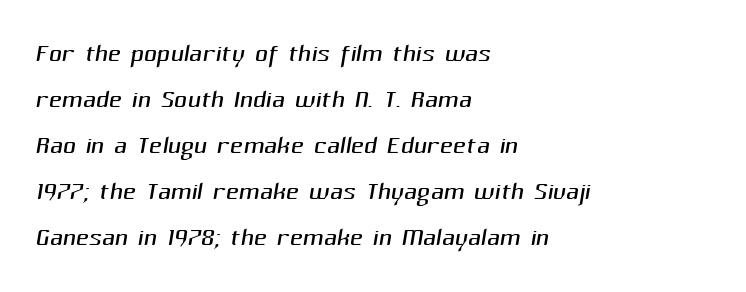
{"serif": "no", "bold": "no", "weight": "light", "width": "normal", "stroke_contrast": "medium", "x_height": "medium", "monospaced": "no", "underline": "no", "align": "left", "line_spacing": "normal", "line_spacing_ratio": 1.28, "letter_spacing": "normal", "letter_spacing_em": 0.0, "glyph_px": 36}
